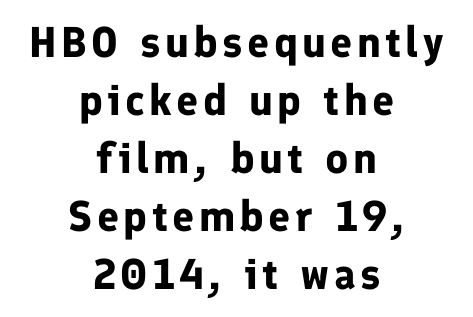
Q: Is the text bold? A: Yes.
Q: Is the text italic (slanted)? A: No, it is upright.
Q: Is the typeface a serif or a sans-serif typeface? A: Sans-serif.
Q: Is the text underlined? A: No.
Q: How is the paragraph aligned? A: Centered.
Q: Is the spacing between lines tight, normal or loose? A: Normal.
Q: Width (condensed, normal, or wide)? A: Normal.
Q: Stroke contrast? A: Low.
Q: x-height? A: Medium.
Q: Monospaced? A: No.
